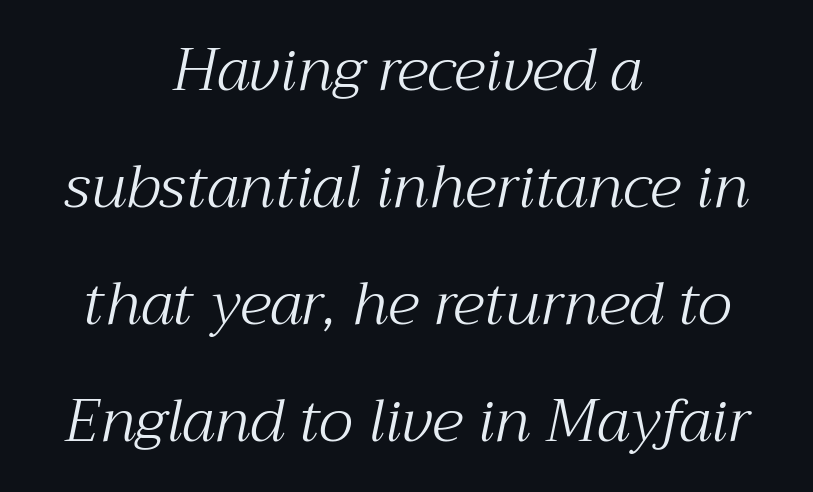
The image shows 60 px light serif type, italic (leaning right); set centered, loose line spacing (1.95x), normal letter spacing, not underlined; medium stroke contrast and a medium x-height.
